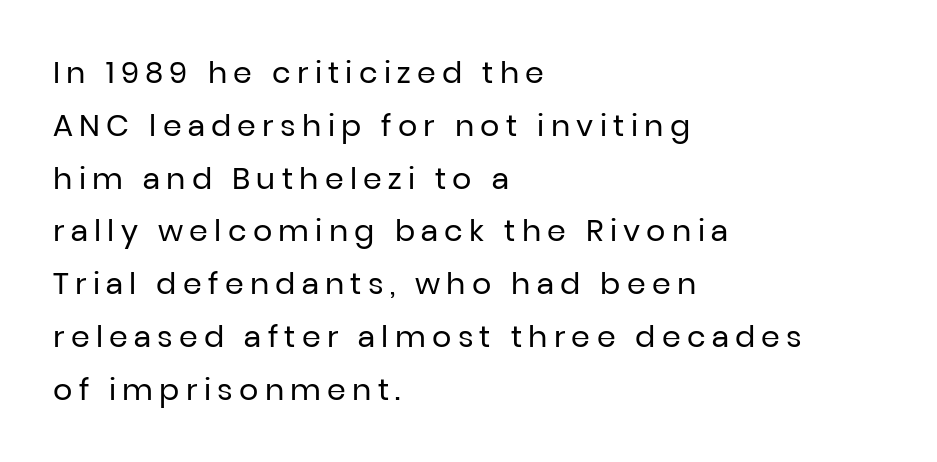
How are the letters spaced? Widely, with obvious added tracking. Check the space under the baseline: it is left empty. These lines are composed in type without serifs. Is the block centered? No — it sits flush against the left margin. The weight would be labelled regular, book, light, or lighter still.
